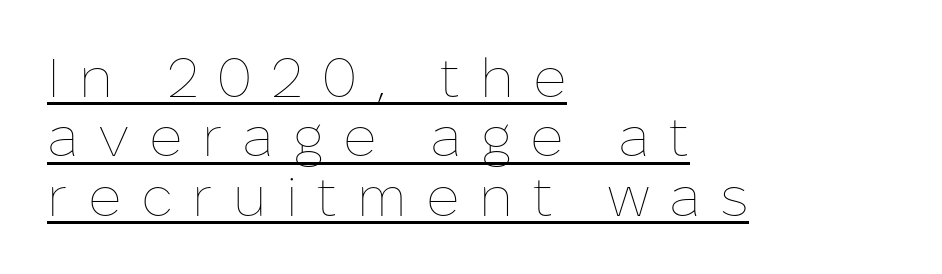
{"italic": "no", "bold": "no", "weight": "thin", "width": "normal", "stroke_contrast": "low", "x_height": "medium", "monospaced": "no", "underline": "yes", "align": "left", "line_spacing": "tight", "line_spacing_ratio": 1.08, "letter_spacing": "wide", "letter_spacing_em": 0.35, "glyph_px": 55}
